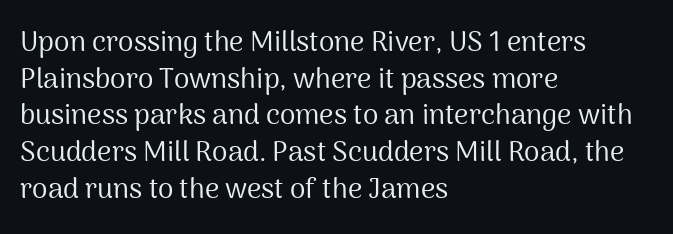
The image shows 28 px regular-weight sans-serif type, upright; set left-aligned, normal line spacing (1.31x), normal letter spacing, not underlined; medium stroke contrast and a medium x-height.
